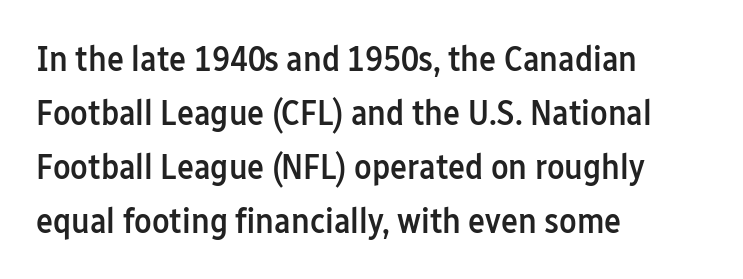
Q: Is the text bold? A: Semi-bold.
Q: Is the text italic (slanted)? A: No, it is upright.
Q: Is the typeface a serif or a sans-serif typeface? A: Sans-serif.
Q: Is the text underlined? A: No.
Q: How is the paragraph aligned? A: Left-aligned.
Q: Is the spacing between letters normal or unusually wide? A: Normal.
Q: Is the spacing between lines tight, normal or loose? A: Normal.
Q: Width (condensed, normal, or wide)? A: Condensed.
Q: Stroke contrast? A: Low.
Q: x-height? A: Medium.
Q: Monospaced? A: No.
